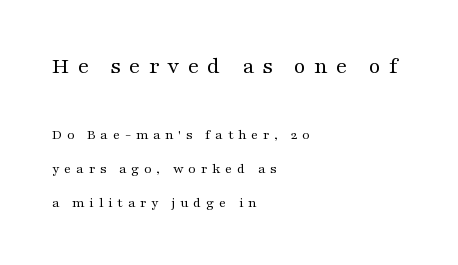
{"italic": "no", "bold": "no", "underline": "no", "align": "left", "line_spacing": "loose", "line_spacing_ratio": 2.43, "letter_spacing": "wide", "letter_spacing_em": 0.35, "larger_block": "first", "size_ratio": 1.64, "glyph_px": 23}
